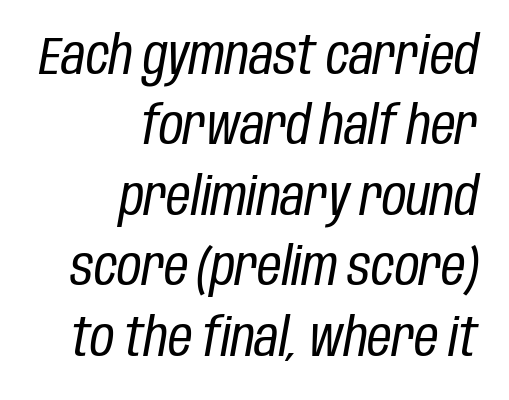
{"italic": "yes", "lean": "right", "slant_degrees": 10, "bold": "no", "weight": "regular", "width": "condensed", "stroke_contrast": "low", "x_height": "large", "monospaced": "no", "underline": "no", "align": "right", "line_spacing": "normal", "line_spacing_ratio": 1.33, "letter_spacing": "normal", "letter_spacing_em": 0.0, "glyph_px": 53}
